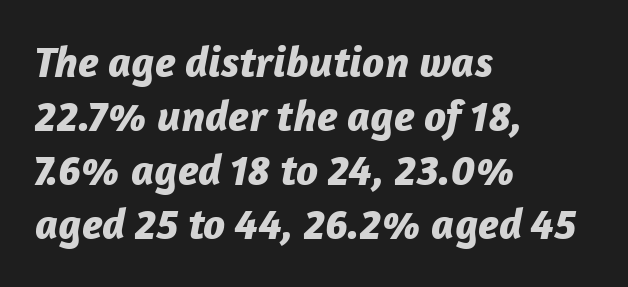
Q: Is the text bold? A: Yes.
Q: Is the text italic (slanted)? A: Yes, it leans right by about 12 degrees.
Q: Is the text underlined? A: No.
Q: How is the paragraph aligned? A: Left-aligned.
Q: Is the spacing between letters normal or unusually wide? A: Normal.
Q: Width (condensed, normal, or wide)? A: Normal.
Q: Stroke contrast? A: Low.
Q: x-height? A: Medium.
Q: Monospaced? A: No.
